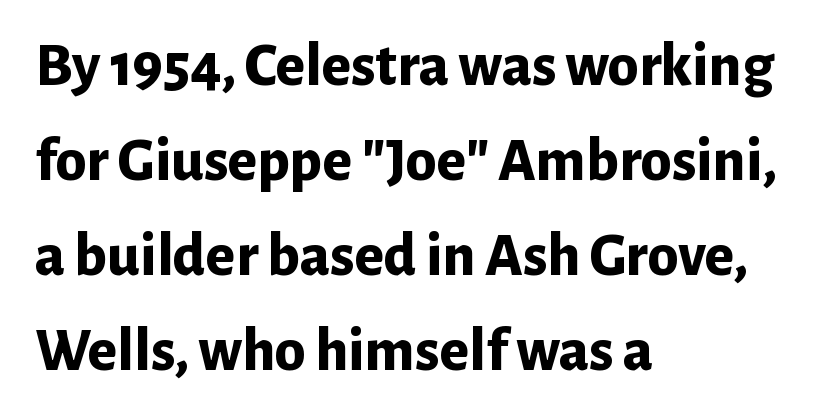
Does the copy run flush right? No — it runs flush left. Regarding leading, the lines here are spaced in the standard way. In terms of letterform style, serifs are entirely absent. When letters stand straight like this, we call the style roman or upright. The space directly below the letters is spotless.
